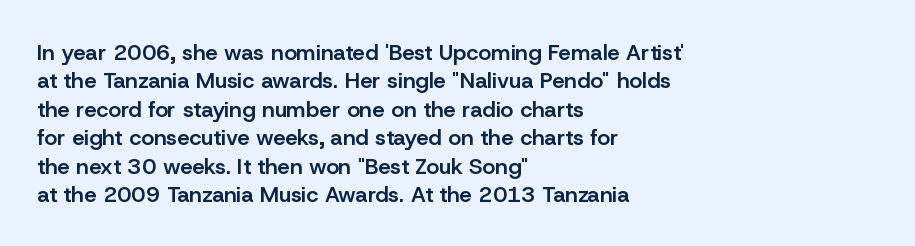
Q: Is the text bold? A: Semi-bold.
Q: Is the text italic (slanted)? A: No, it is upright.
Q: Is the text underlined? A: No.
Q: How is the paragraph aligned? A: Left-aligned.
Q: Is the spacing between letters normal or unusually wide? A: Normal.
Q: Is the spacing between lines tight, normal or loose? A: Normal.
